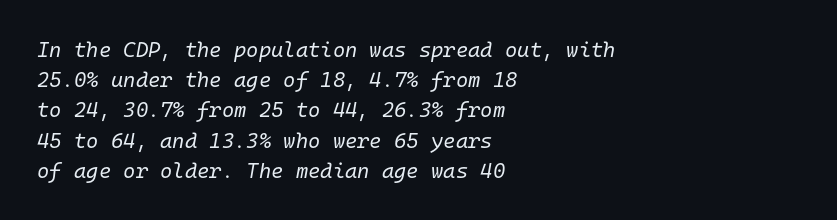
Q: Is the text bold? A: No.
Q: Is the text italic (slanted)? A: Yes, it leans right by about 10 degrees.
Q: Is the text underlined? A: No.
Q: How is the paragraph aligned? A: Left-aligned.
Q: Is the spacing between letters normal or unusually wide? A: Normal.
Q: Is the spacing between lines tight, normal or loose? A: Normal.
